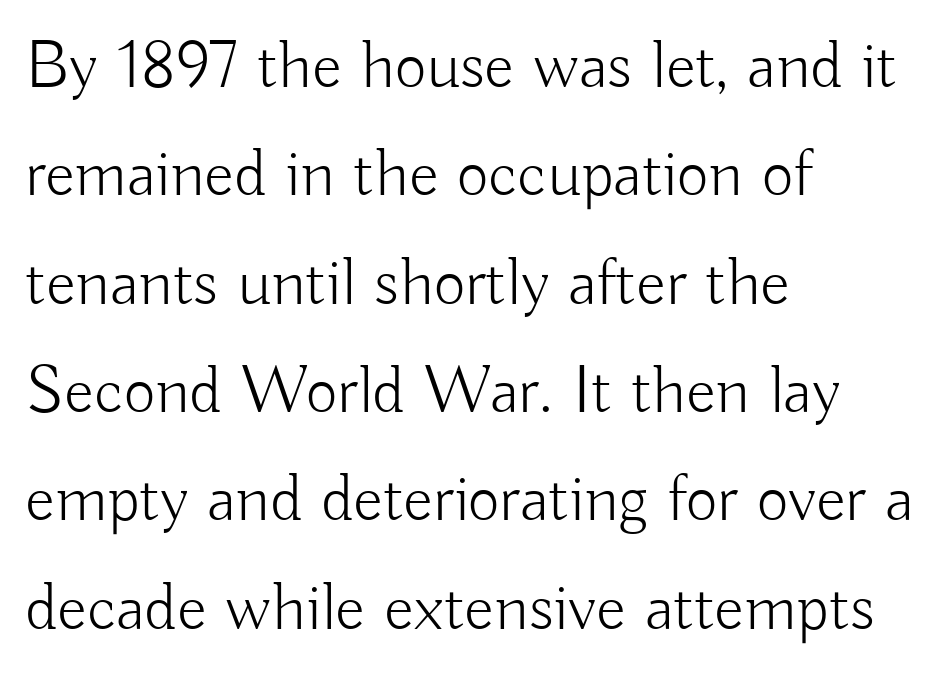
{"serif": "no", "italic": "no", "bold": "no", "weight": "light", "width": "normal", "stroke_contrast": "low", "x_height": "small", "monospaced": "no", "underline": "no", "align": "left", "line_spacing": "normal", "line_spacing_ratio": 1.57, "letter_spacing": "normal", "letter_spacing_em": 0.0, "glyph_px": 69}
